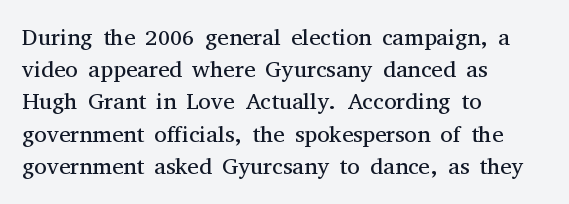
The image shows 23 px text type, upright; set left-aligned, normal line spacing (1.4x), normal letter spacing, not underlined.
